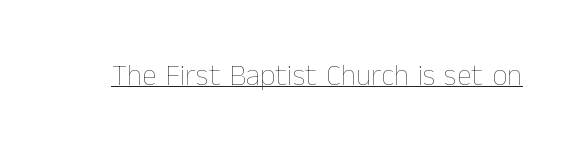
Rendered with straight, roman letterforms. What stands out about the letter spacing? Nothing — it is the standard amount. A light-to-regular cut is what we see here. A typesetter would call this proportional, since set widths differ per character.
